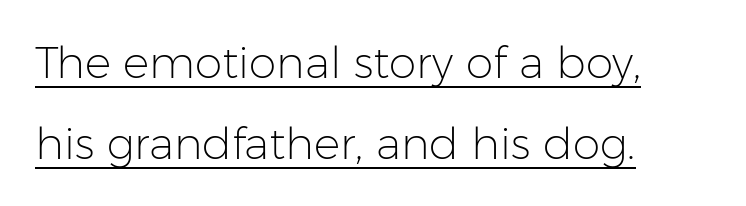
{"serif": "no", "italic": "no", "bold": "no", "weight": "light", "width": "normal", "stroke_contrast": "low", "x_height": "medium", "monospaced": "no", "underline": "yes", "align": "left", "line_spacing_ratio": 1.83, "letter_spacing": "normal", "letter_spacing_em": 0.0, "glyph_px": 44}
